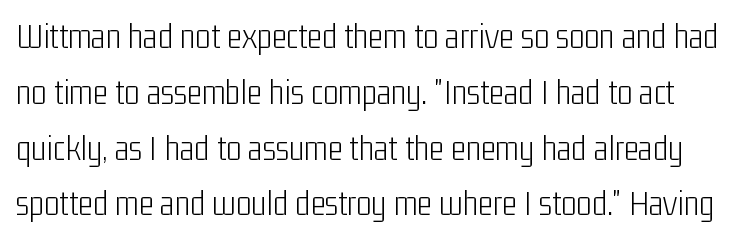
{"serif": "no", "italic": "no", "bold": "no", "weight": "light", "width": "condensed", "stroke_contrast": "low", "x_height": "medium", "monospaced": "no", "underline": "no", "line_spacing": "normal", "line_spacing_ratio": 1.55, "letter_spacing": "normal", "letter_spacing_em": 0.0, "glyph_px": 36}
